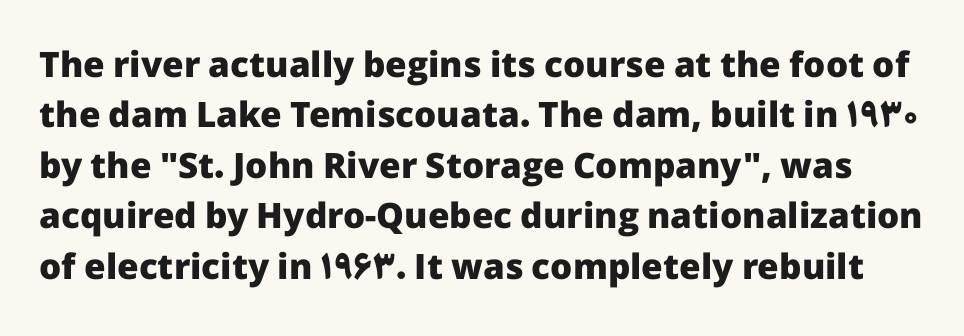
Each row of text sits above clean, open space. Style check: upright. Stroke terminals: plain, sans-serif. Evenly set lines give the paragraph a standard silhouette.
